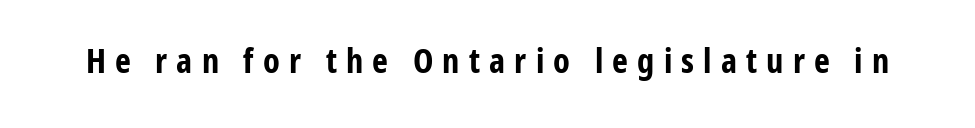
Q: Is the text bold? A: Yes.
Q: Is the text italic (slanted)? A: No, it is upright.
Q: Is the typeface a serif or a sans-serif typeface? A: Sans-serif.
Q: Is the text underlined? A: No.
Q: Is the spacing between letters normal or unusually wide? A: Unusually wide.
Q: Width (condensed, normal, or wide)? A: Condensed.
Q: Stroke contrast? A: Low.
Q: x-height? A: Medium.
Q: Monospaced? A: No.
